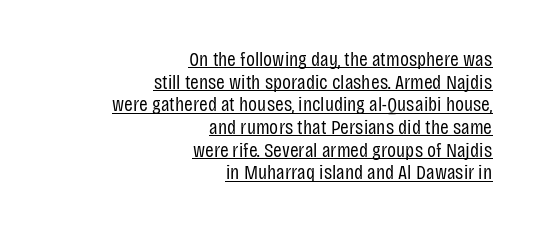
The image shows 21 px text type, upright; set right-aligned, tight line spacing (1.08x), normal letter spacing, underlined.
